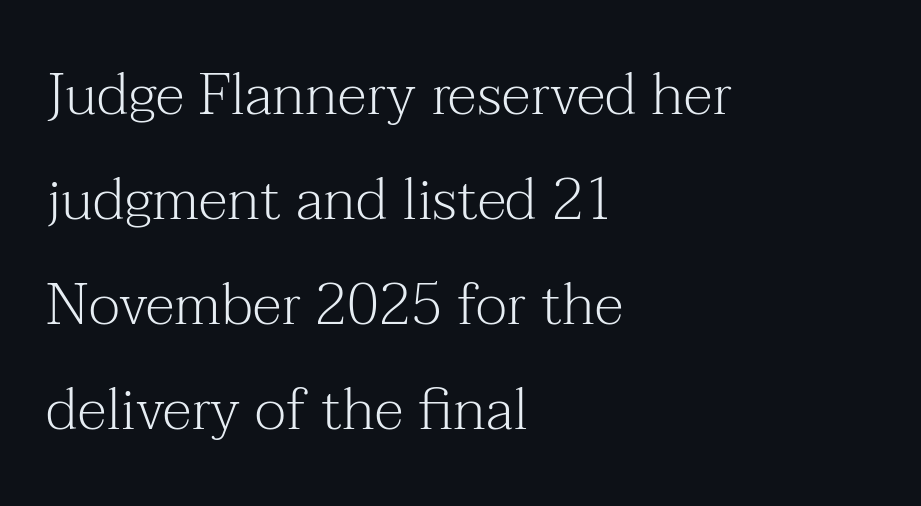
The face looks like a standard text weight, possibly lighter. To sum up the face: it has serifs. The space beneath each line is pristine and unruled. The lettering stays uniformly vertical, giving the passage a roman look. The gaps between neighbouring characters are ordinary and unremarkable. The letters advance in unequal steps, a hallmark of proportional type.
